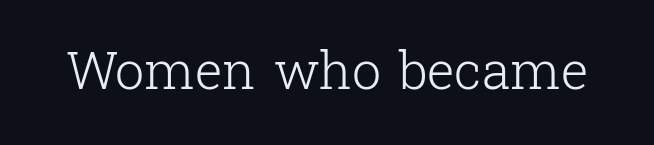
{"serif": "yes", "italic": "no", "bold": "no", "weight": "light", "width": "normal", "stroke_contrast": "low", "x_height": "medium", "monospaced": "no", "underline": "no", "letter_spacing": "normal", "letter_spacing_em": 0.0, "glyph_px": 52}
